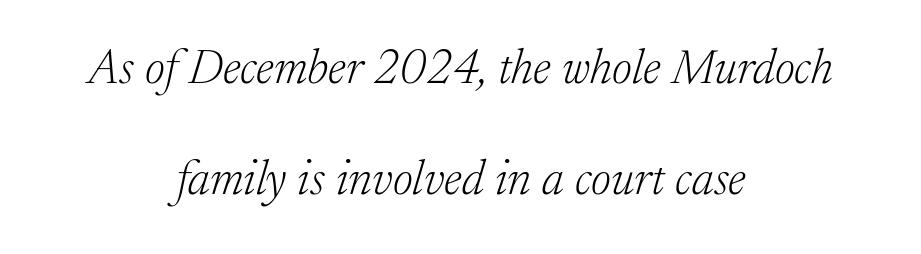
{"serif": "yes", "italic": "yes", "lean": "right", "slant_degrees": 17, "bold": "no", "weight": "light", "width": "normal", "stroke_contrast": "low", "x_height": "medium", "monospaced": "no", "underline": "no", "align": "center", "line_spacing": "loose", "line_spacing_ratio": 2.31, "letter_spacing": "normal", "letter_spacing_em": 0.0, "glyph_px": 48}
